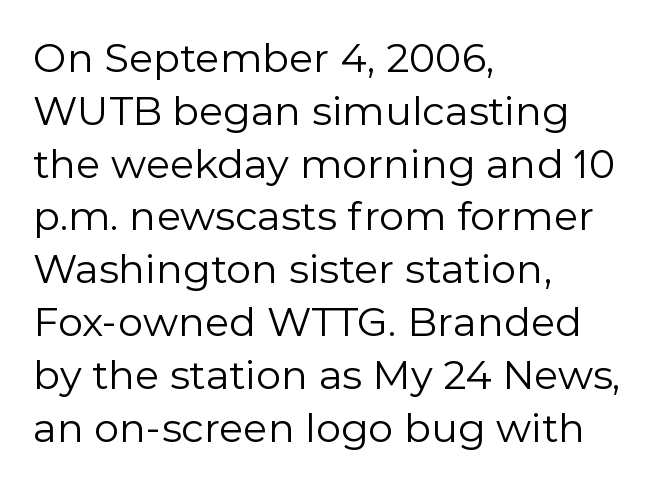
{"serif": "no", "italic": "no", "bold": "no", "weight": "regular", "width": "normal", "x_height": "medium", "monospaced": "no", "underline": "no", "align": "left", "line_spacing": "normal", "line_spacing_ratio": 1.32, "letter_spacing": "normal", "letter_spacing_em": 0.0, "glyph_px": 40}
